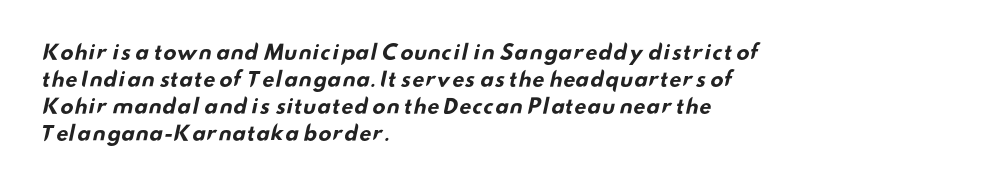
Does the leading feel generous? No, just average. The line texture is even and compact thanks to regular tracking. Typeset ragged right — the left edge is the straight one. Is the type bold? Yes — the strokes are clearly thick and heavy.
